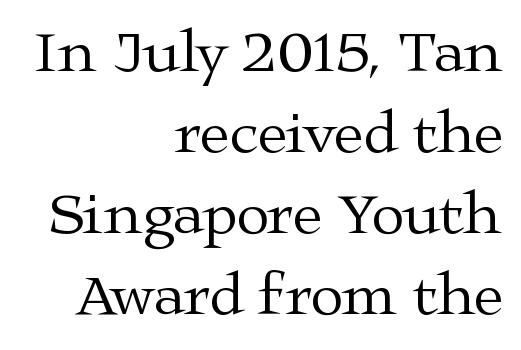
{"serif": "yes", "italic": "no", "bold": "no", "weight": "regular", "width": "wide", "stroke_contrast": "medium", "x_height": "medium", "monospaced": "no", "underline": "no", "align": "right", "line_spacing": "normal", "line_spacing_ratio": 1.35, "letter_spacing": "normal", "letter_spacing_em": 0.0, "glyph_px": 60}
